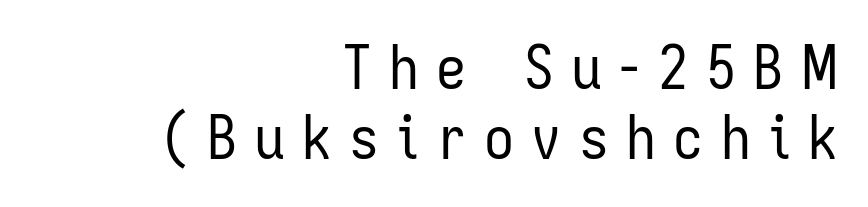
{"serif": "no", "italic": "no", "bold": "no", "weight": "regular", "width": "condensed", "stroke_contrast": "low", "x_height": "medium", "monospaced": "no", "underline": "no", "align": "right", "line_spacing_ratio": 1.17, "letter_spacing": "wide", "letter_spacing_em": 0.29, "glyph_px": 60}
